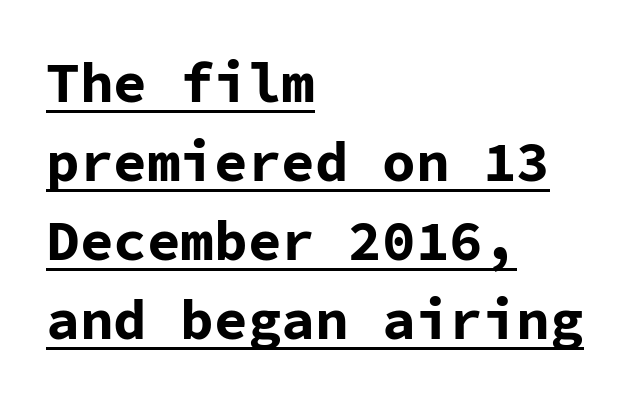
{"serif": "no", "italic": "no", "bold": "yes", "weight": "bold", "width": "normal", "stroke_contrast": "low", "x_height": "medium", "monospaced": "yes", "underline": "yes", "align": "left", "line_spacing": "normal", "line_spacing_ratio": 1.41, "letter_spacing": "normal", "letter_spacing_em": 0.0, "glyph_px": 56}
